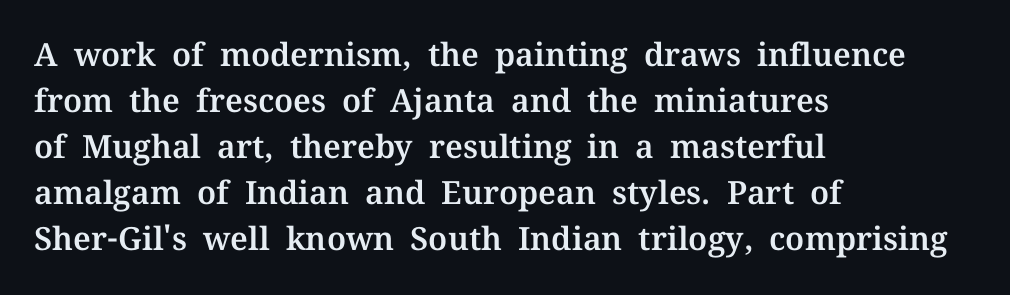
The image shows 32 px serif type, upright; set left-aligned, normal line spacing (1.44x), normal letter spacing, not underlined; medium stroke contrast and a medium x-height.
